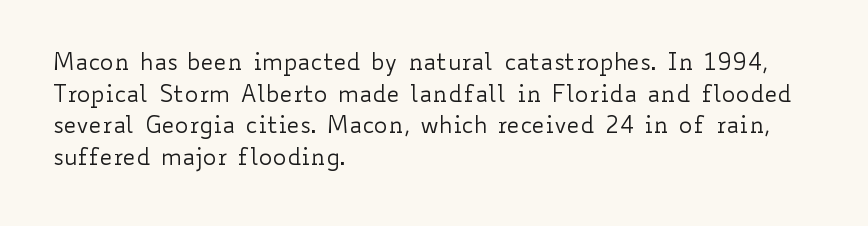
Q: Is the text bold? A: No.
Q: Is the text italic (slanted)? A: No, it is upright.
Q: Is the text underlined? A: No.
Q: How is the paragraph aligned? A: Left-aligned.
Q: Is the spacing between letters normal or unusually wide? A: Normal.
Q: Is the spacing between lines tight, normal or loose? A: Normal.
